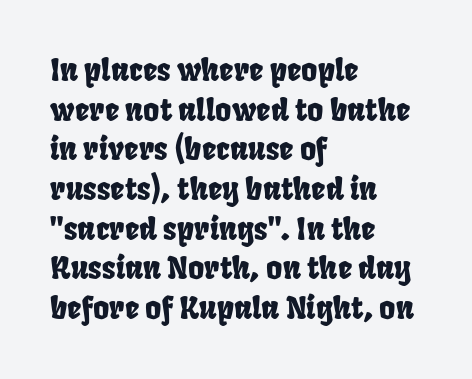
Q: Is the typeface a serif or a sans-serif typeface? A: Sans-serif.
Q: Is the text underlined? A: No.
Q: How is the paragraph aligned? A: Left-aligned.
Q: Is the spacing between letters normal or unusually wide? A: Normal.
Q: Is the spacing between lines tight, normal or loose? A: Normal.
Q: Width (condensed, normal, or wide)? A: Condensed.
Q: Stroke contrast? A: Low.
Q: x-height? A: Large.
Q: Monospaced? A: No.
